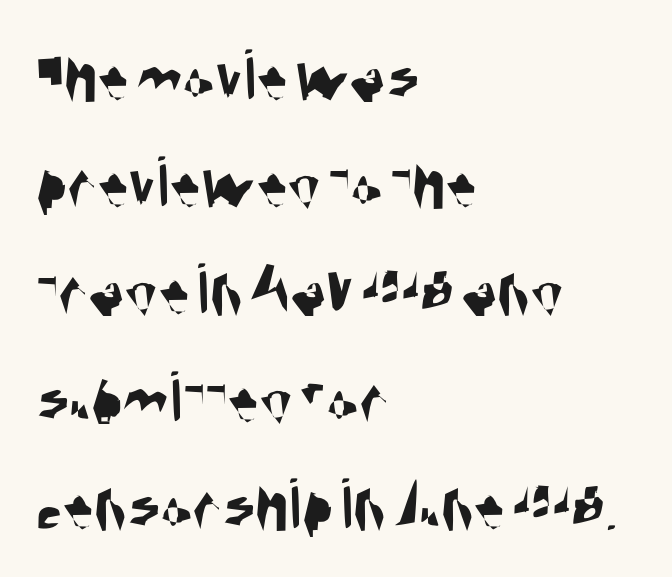
The image shows 75 px condensed sans-serif type; set left-aligned, normal line spacing (1.43x), normal letter spacing, not underlined; medium stroke contrast and a large x-height.
